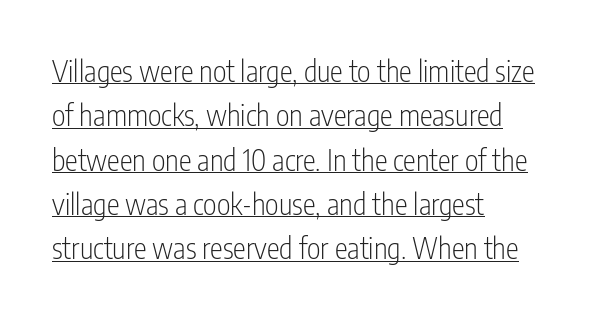
{"serif": "no", "italic": "no", "bold": "no", "weight": "light", "width": "condensed", "stroke_contrast": "low", "x_height": "medium", "monospaced": "no", "underline": "yes", "align": "left", "line_spacing": "normal", "line_spacing_ratio": 1.53, "letter_spacing": "normal", "letter_spacing_em": 0.0, "glyph_px": 29}
